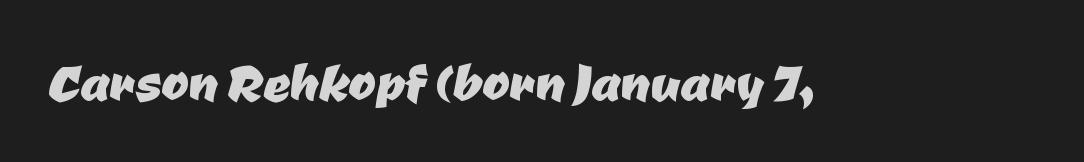
Has an underline been added? It has not. You could not count columns in this text — the font is proportionally spaced. Grotesque or geometric, the face here clearly has no serifs. Tracking value appears to be zero — textbook default spacing.
